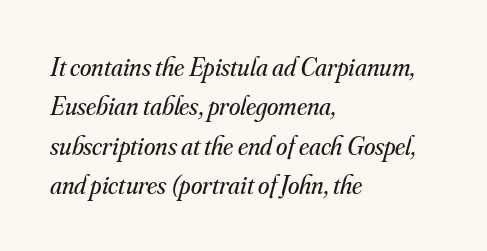
Q: Is the text bold? A: No.
Q: Is the text italic (slanted)? A: Yes, it leans right by about 16 degrees.
Q: Is the text underlined? A: No.
Q: How is the paragraph aligned? A: Left-aligned.
Q: Is the spacing between letters normal or unusually wide? A: Normal.
Q: Is the spacing between lines tight, normal or loose? A: Normal.
